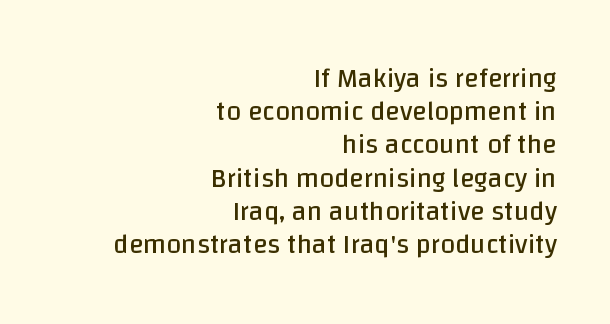
The image shows 27 px text type, upright; set right-aligned, line spacing 1.23x, normal letter spacing, not underlined.
